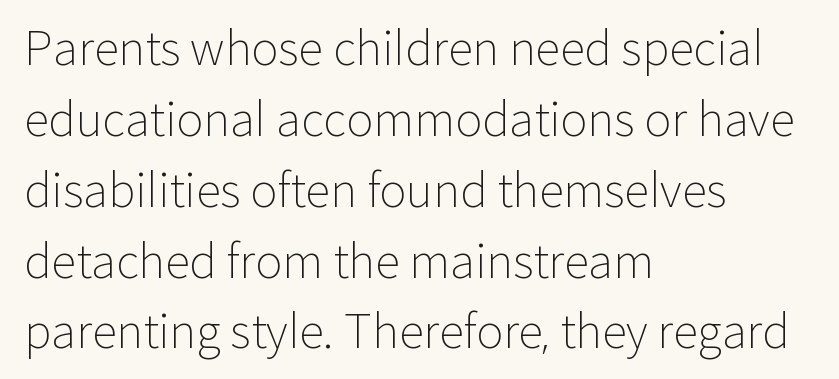
Q: Is the text bold? A: No.
Q: Is the text italic (slanted)? A: No, it is upright.
Q: Is the typeface a serif or a sans-serif typeface? A: Sans-serif.
Q: Is the text underlined? A: No.
Q: How is the paragraph aligned? A: Left-aligned.
Q: Is the spacing between letters normal or unusually wide? A: Normal.
Q: Is the spacing between lines tight, normal or loose? A: Normal.
Q: Width (condensed, normal, or wide)? A: Normal.
Q: Stroke contrast? A: Low.
Q: x-height? A: Medium.
Q: Monospaced? A: No.
